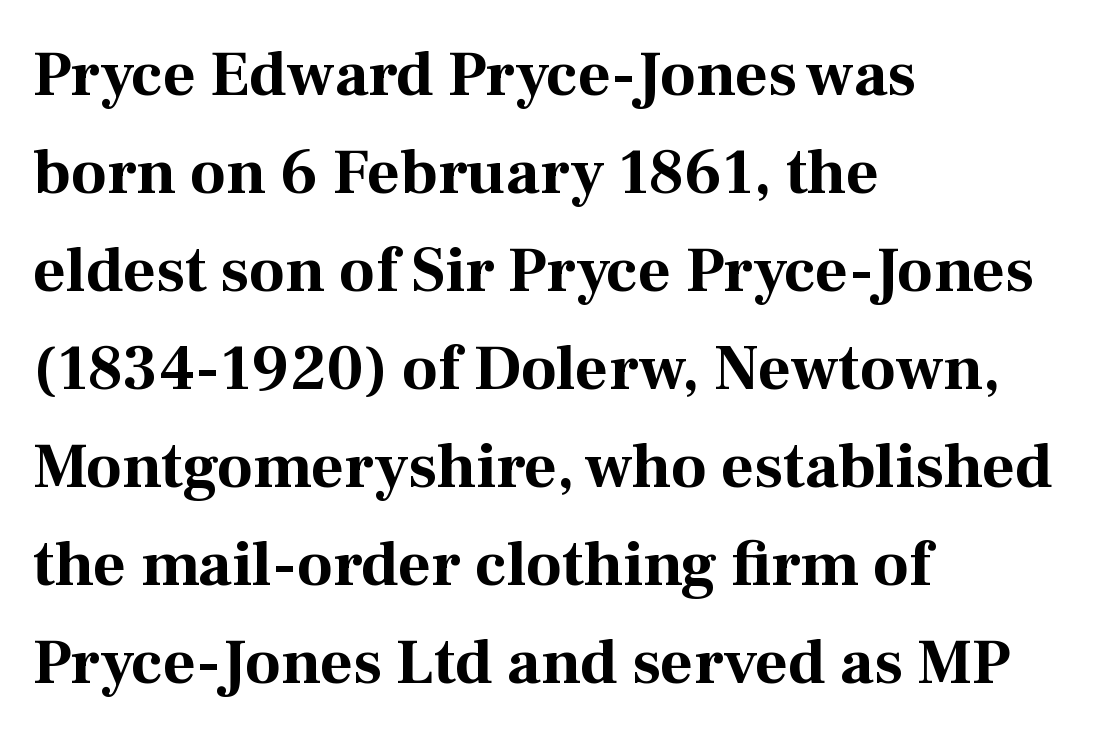
Q: Is the text bold? A: Yes.
Q: Is the text italic (slanted)? A: No, it is upright.
Q: Is the typeface a serif or a sans-serif typeface? A: Serif.
Q: Is the text underlined? A: No.
Q: How is the paragraph aligned? A: Left-aligned.
Q: Is the spacing between letters normal or unusually wide? A: Normal.
Q: Is the spacing between lines tight, normal or loose? A: Normal.
Q: Width (condensed, normal, or wide)? A: Normal.
Q: Stroke contrast? A: Medium.
Q: x-height? A: Medium.
Q: Monospaced? A: No.
